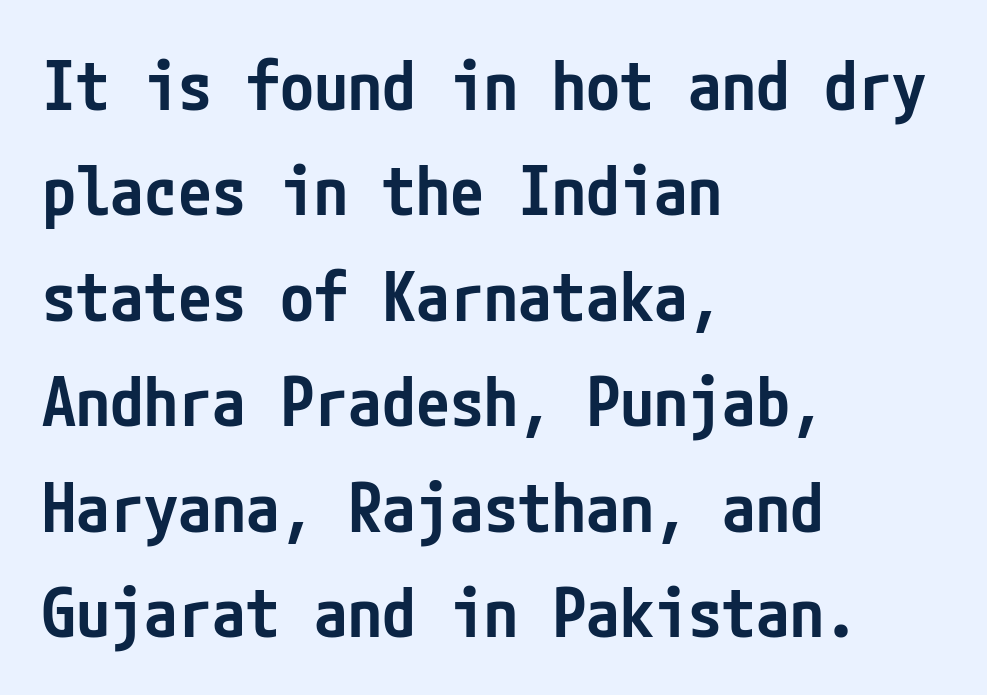
{"serif": "no", "italic": "no", "bold": "semi", "weight": "semibold", "width": "condensed", "stroke_contrast": "low", "x_height": "medium", "underline": "no", "align": "left", "line_spacing": "normal", "line_spacing_ratio": 1.55, "letter_spacing": "normal", "letter_spacing_em": 0.0, "glyph_px": 68}
